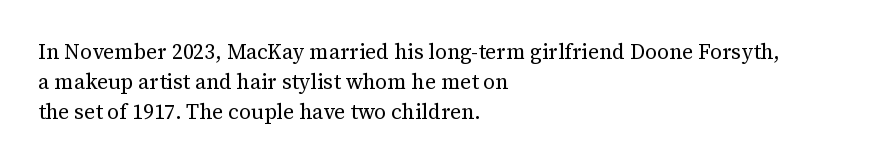
Q: Is the text bold? A: No.
Q: Is the text italic (slanted)? A: No, it is upright.
Q: Is the text underlined? A: No.
Q: How is the paragraph aligned? A: Left-aligned.
Q: Is the spacing between letters normal or unusually wide? A: Normal.
Q: Is the spacing between lines tight, normal or loose? A: Normal.
